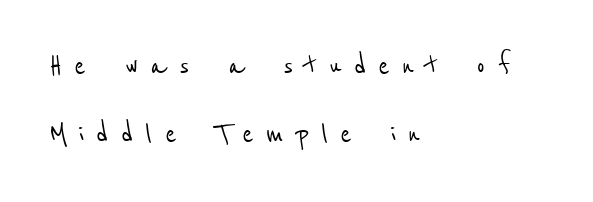
Q: Is the typeface a serif or a sans-serif typeface? A: Sans-serif.
Q: Is the text underlined? A: No.
Q: How is the paragraph aligned? A: Left-aligned.
Q: Is the spacing between letters normal or unusually wide? A: Unusually wide.
Q: Is the spacing between lines tight, normal or loose? A: Loose.
Q: Width (condensed, normal, or wide)? A: Condensed.
Q: Stroke contrast? A: Low.
Q: x-height? A: Medium.
Q: Monospaced? A: No.
